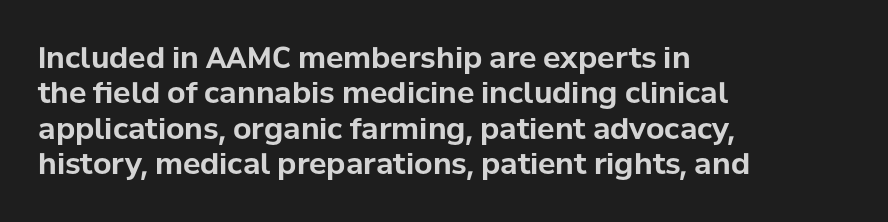
Character widths vary here, with narrow letters taking less room than wide ones. This rendering features lettering with no underline. Short note: letters normally spaced. This sample is left-justified, so line endings fall wherever the words run out.
